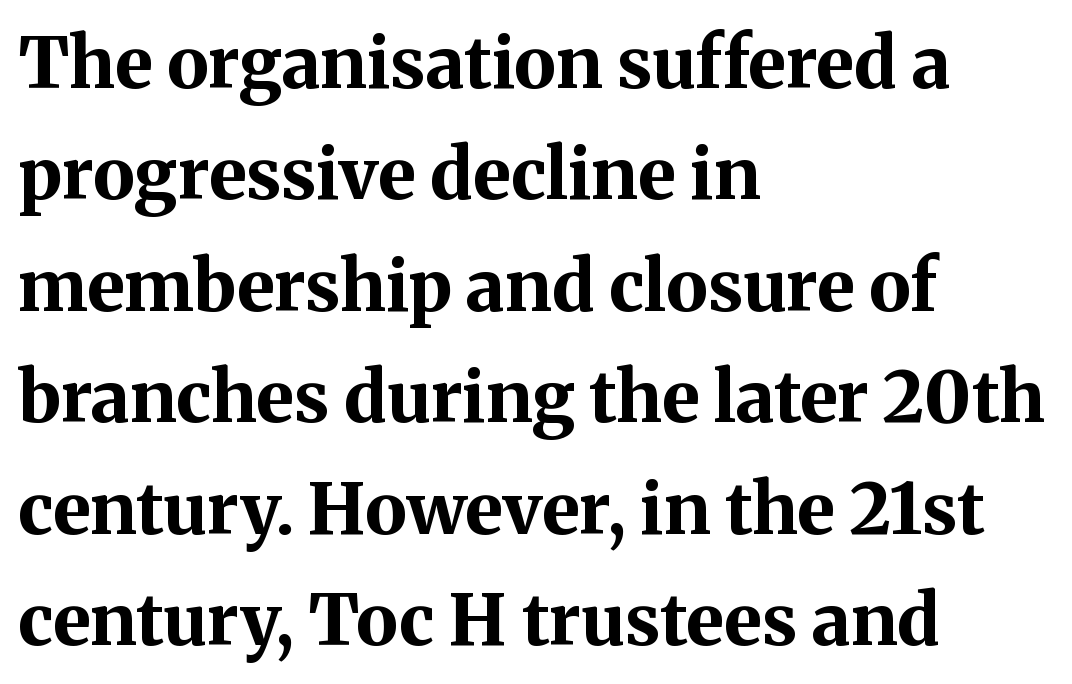
Q: Is the text bold? A: Yes.
Q: Is the text italic (slanted)? A: No, it is upright.
Q: Is the typeface a serif or a sans-serif typeface? A: Serif.
Q: Is the text underlined? A: No.
Q: How is the paragraph aligned? A: Left-aligned.
Q: Is the spacing between letters normal or unusually wide? A: Normal.
Q: Is the spacing between lines tight, normal or loose? A: Normal.
Q: Width (condensed, normal, or wide)? A: Normal.
Q: Stroke contrast? A: Medium.
Q: x-height? A: Medium.
Q: Monospaced? A: No.
